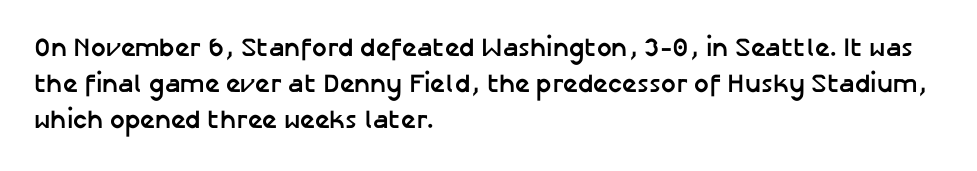
The image shows 26 px bold type, upright; set left-aligned, normal line spacing (1.38x), normal letter spacing, not underlined.
